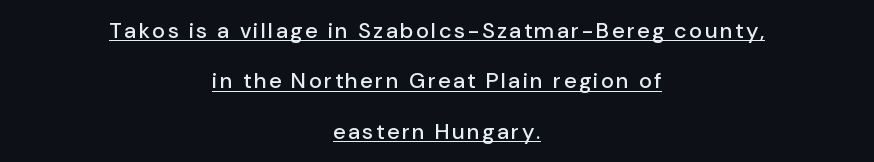
{"italic": "no", "underline": "yes", "align": "center", "line_spacing": "loose", "line_spacing_ratio": 2.29, "glyph_px": 22}
